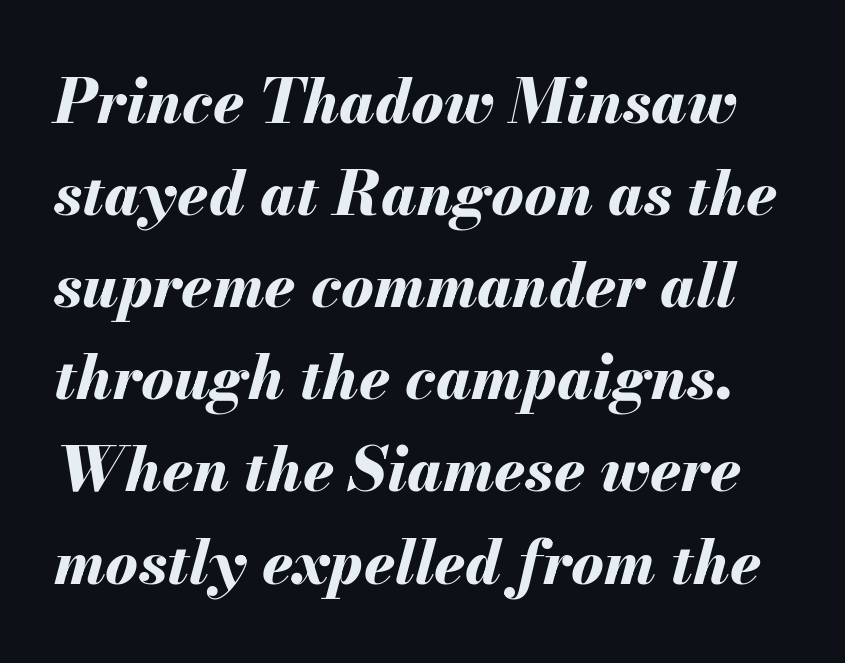
{"italic": "yes", "lean": "right", "slant_degrees": 13, "bold": "yes", "weight": "bold", "width": "normal", "stroke_contrast": "medium", "x_height": "small", "monospaced": "no", "underline": "no", "line_spacing": "normal", "line_spacing_ratio": 1.51, "letter_spacing": "normal", "letter_spacing_em": 0.0, "glyph_px": 61}
